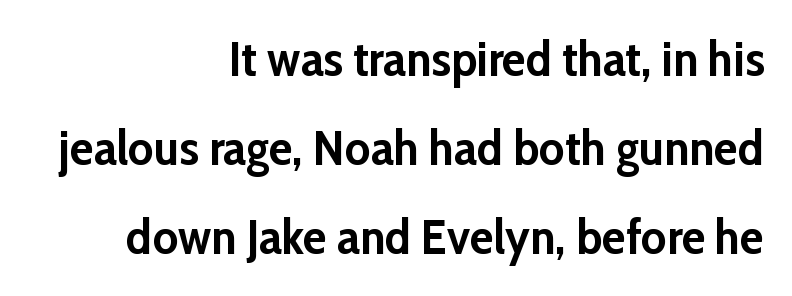
The image shows 49 px semibold sans-serif type, upright; set right-aligned, line spacing 1.82x, normal letter spacing, not underlined; low stroke contrast and a medium x-height.
